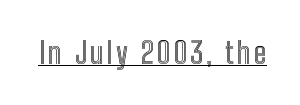
{"italic": "no", "width": "condensed", "x_height": "medium", "monospaced": "no", "underline": "yes", "glyph_px": 30}
